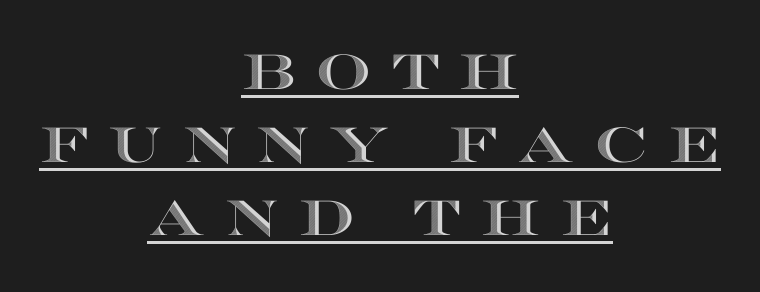
Q: Is the text italic (slanted)? A: No, it is upright.
Q: Is the text underlined? A: Yes.
Q: How is the paragraph aligned? A: Centered.
Q: Is the spacing between letters normal or unusually wide? A: Unusually wide.
Q: Is the spacing between lines tight, normal or loose? A: Normal.
Q: Width (condensed, normal, or wide)? A: Wide.
Q: x-height? A: Large.
Q: Monospaced? A: No.
